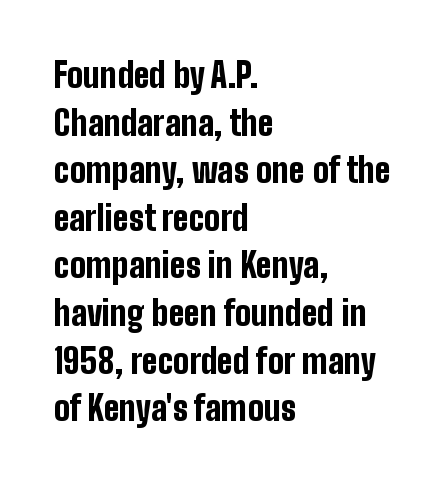
Q: Is the text bold? A: Yes.
Q: Is the text italic (slanted)? A: No, it is upright.
Q: Is the typeface a serif or a sans-serif typeface? A: Sans-serif.
Q: Is the text underlined? A: No.
Q: How is the paragraph aligned? A: Left-aligned.
Q: Is the spacing between letters normal or unusually wide? A: Normal.
Q: Is the spacing between lines tight, normal or loose? A: Normal.
Q: Width (condensed, normal, or wide)? A: Condensed.
Q: Stroke contrast? A: Low.
Q: x-height? A: Medium.
Q: Monospaced? A: No.
